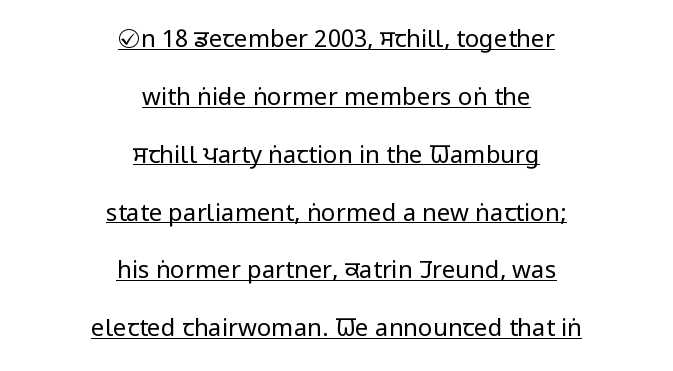
{"italic": "no", "bold": "no", "underline": "yes", "align": "center", "line_spacing": "loose", "line_spacing_ratio": 2.41, "letter_spacing": "normal", "letter_spacing_em": 0.0, "glyph_px": 24}
